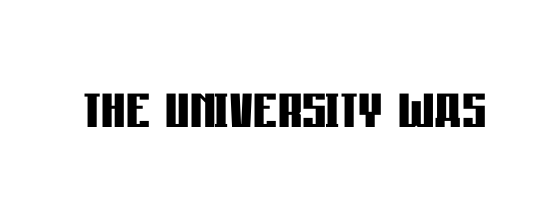
The specimen omits any rule beneath the text block's lines. Every letter is thick-stroked: bold, no question. The horizontal fit of the characters is conventional and even. Spacing verdict: proportional, widths tailored to each character. Ordinary non-slanted type is in use.
